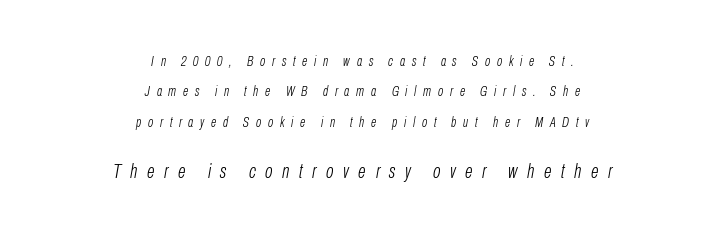
{"italic": "yes", "lean": "right", "slant_degrees": 10, "bold": "no", "underline": "no", "align": "center", "line_spacing": "loose", "line_spacing_ratio": 2.17, "letter_spacing": "wide", "letter_spacing_em": 0.48, "larger_block": "second", "size_ratio": 1.43, "glyph_px": 20}
